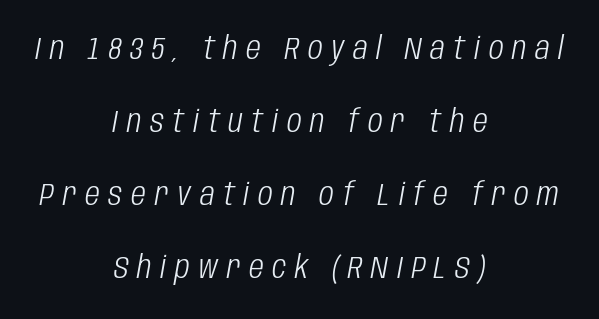
{"italic": "yes", "lean": "right", "slant_degrees": 10, "bold": "no", "weight": "light", "width": "condensed", "stroke_contrast": "low", "x_height": "large", "monospaced": "no", "underline": "no", "align": "center", "line_spacing": "loose", "line_spacing_ratio": 2.28, "letter_spacing": "wide", "letter_spacing_em": 0.27, "glyph_px": 32}
